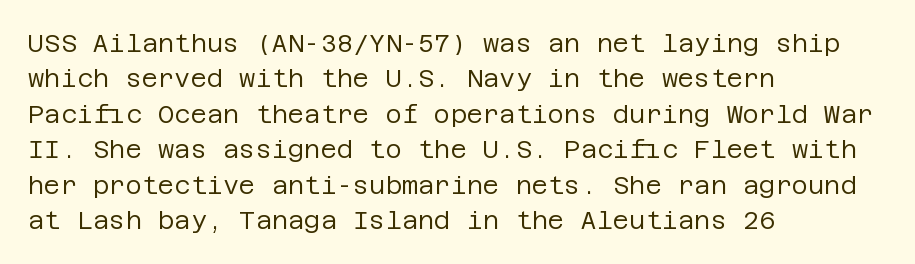
The image shows 25 px text type, upright; set left-aligned, normal line spacing (1.42x), normal letter spacing, not underlined.
